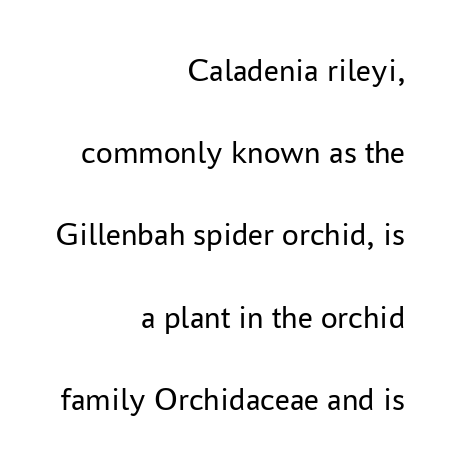
This rendering uses right alignment, leaving the left contour irregular. The rendering keeps characters at their native spacing. Posture: upright roman. Nobody drew a line under any word here. No feet cap the strokes, marking this as sans-serif type. Successive baselines arrive slowly, with a big drop between each.
